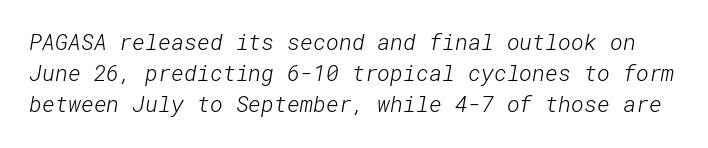
The image shows 22 px text type; set normal line spacing (1.41x), normal letter spacing, not underlined.
